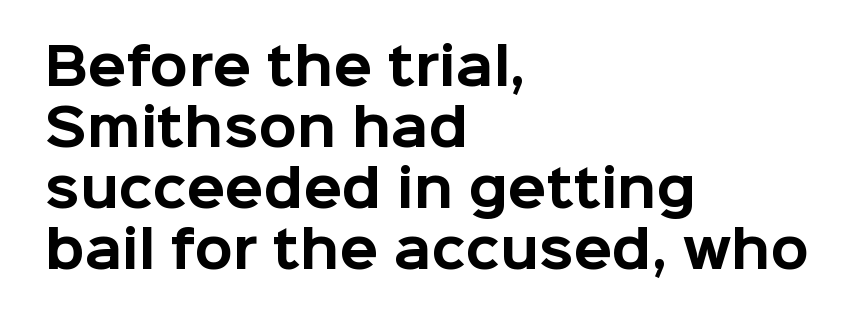
Beneath every word, the page is bare. Look at the bottom of the vertical strokes: they stop flat, with no serifs. The typography opts for an upright posture over an oblique one. Note the varied advance widths — an 'i' is clearly narrower than an 'm'. In CSS terms this would be text-align: left.
